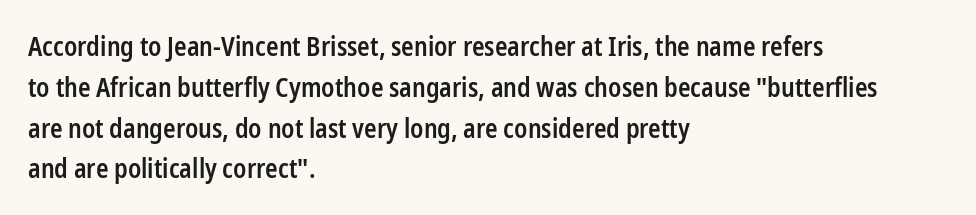
The image shows 26 px text type, upright; set left-aligned, normal line spacing (1.57x), normal letter spacing, not underlined.
